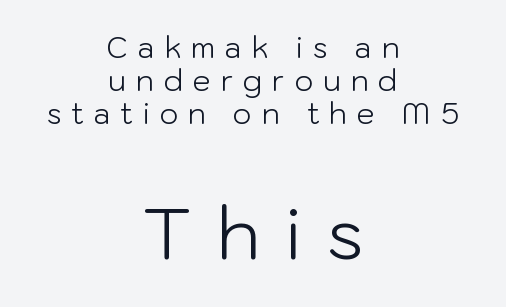
The image shows 72 px light sans-serif type, upright; set centered, tight line spacing (1.14x), unusually wide letter spacing (+0.34 em), not underlined; the second (bottom) block is 2.48x larger; low stroke contrast and a medium x-height.
